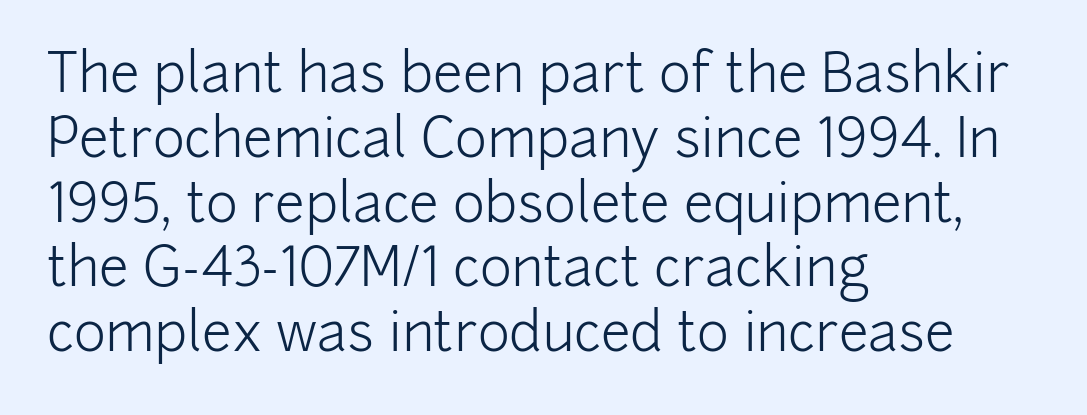
The image shows 54 px light sans-serif type, upright; set left-aligned, line spacing 1.2x, normal letter spacing, not underlined; low stroke contrast and a medium x-height.
